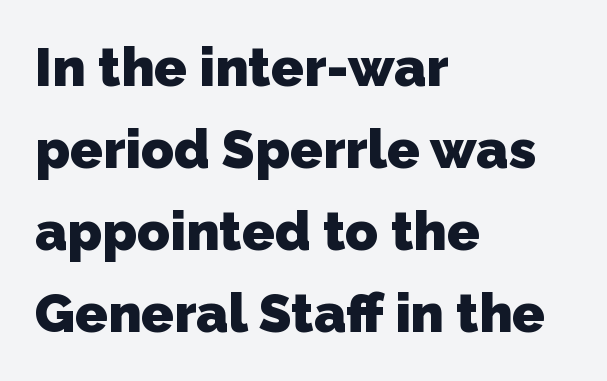
The image shows 54 px heavy sans-serif type; set left-aligned, normal line spacing (1.52x), normal letter spacing, not underlined; low stroke contrast and a medium x-height.
